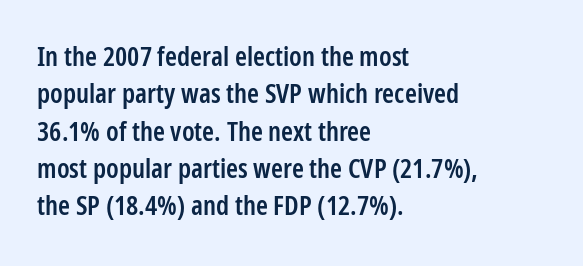
{"italic": "no", "bold": "semi", "underline": "no", "align": "left", "line_spacing": "normal", "line_spacing_ratio": 1.38, "letter_spacing": "normal", "letter_spacing_em": 0.0, "glyph_px": 27}
